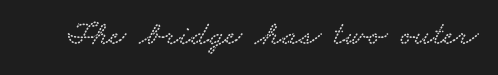
{"serif": "yes", "width": "wide", "stroke_contrast": "low", "x_height": "small", "monospaced": "no", "underline": "no", "letter_spacing": "normal", "letter_spacing_em": 0.0, "glyph_px": 34}
